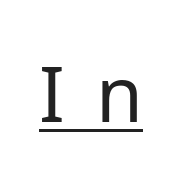
Q: Is the text bold? A: No.
Q: Is the text italic (slanted)? A: No, it is upright.
Q: Is the typeface a serif or a sans-serif typeface? A: Sans-serif.
Q: Is the text underlined? A: Yes.
Q: Is the spacing between letters normal or unusually wide? A: Unusually wide.
Q: Width (condensed, normal, or wide)? A: Normal.
Q: Stroke contrast? A: Low.
Q: x-height? A: Medium.
Q: Monospaced? A: No.
